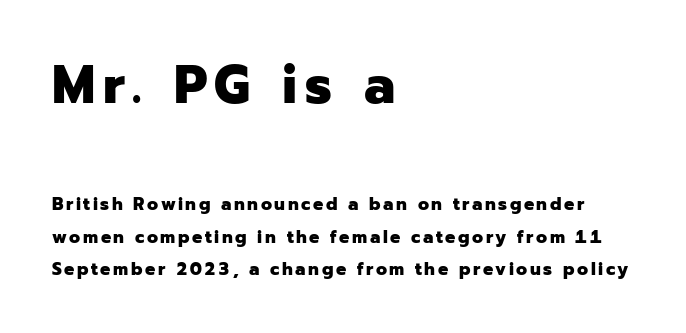
Q: Is the text bold? A: Yes.
Q: Is the text italic (slanted)? A: No, it is upright.
Q: Is the typeface a serif or a sans-serif typeface? A: Sans-serif.
Q: Is the text underlined? A: No.
Q: How is the paragraph aligned? A: Left-aligned.
Q: Which block of text is set in a larger size, the first (top) or the second (bottom)? A: The first (top) one.
Q: Width (condensed, normal, or wide)? A: Normal.
Q: Stroke contrast? A: Low.
Q: x-height? A: Medium.
Q: Monospaced? A: No.
